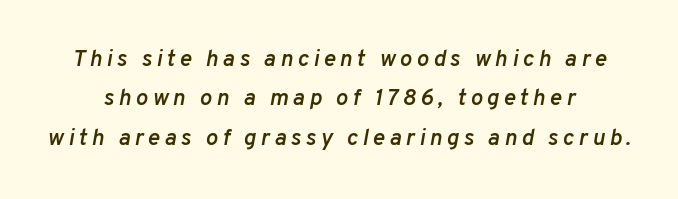
The image shows 23 px text type, italic (leaning right); set line spacing 1.71x, not underlined.
